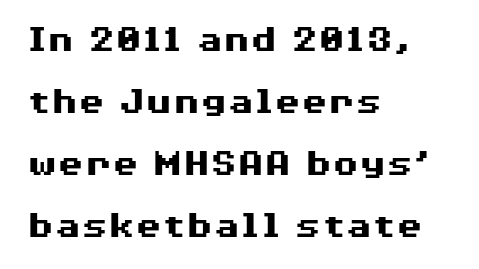
Typographic density is high because the face is bold. Regular leading. Does the type have serifs? No, each stem ends abruptly. Descender tails drop into unmarked territory.
